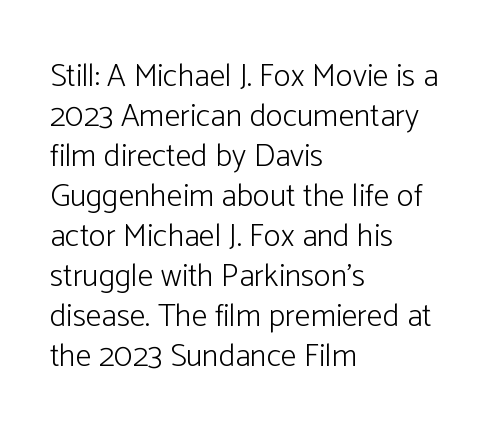
Typeset ragged right — the left edge is the straight one. To sum up the face: it is a sans, with no serifs. Is there much room between lines? A standard amount, neither cramped nor airy. Note the varied advance widths — an 'i' is clearly narrower than an 'm'. The zone under the glyphs is completely vacant.
